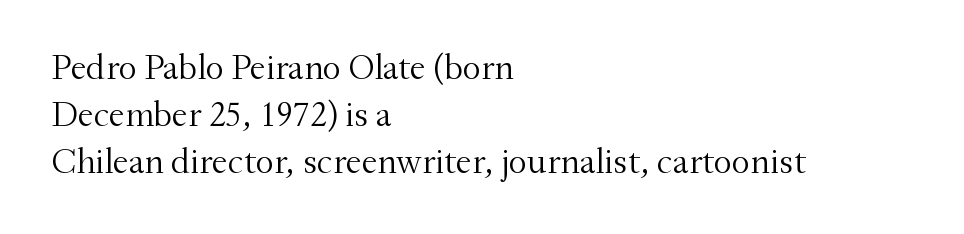
The image shows 36 px light serif type, upright; set left-aligned, normal line spacing (1.31x), normal letter spacing, not underlined; medium stroke contrast and a small x-height.
